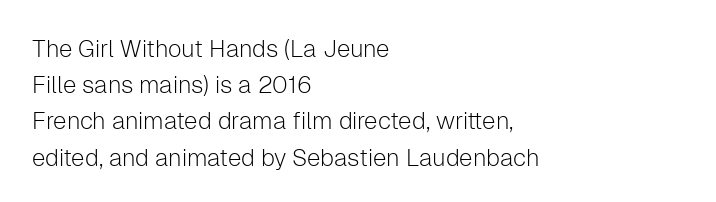
Q: Is the text bold? A: No.
Q: Is the text italic (slanted)? A: No, it is upright.
Q: Is the text underlined? A: No.
Q: How is the paragraph aligned? A: Left-aligned.
Q: Is the spacing between letters normal or unusually wide? A: Normal.
Q: Is the spacing between lines tight, normal or loose? A: Normal.
